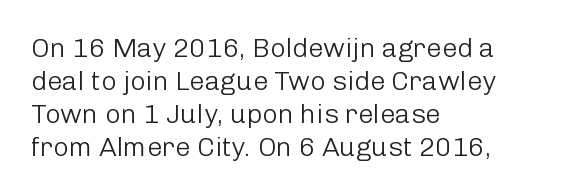
The type sits square on the baseline with zero lean. All the whitespace from short lines collects on the right. Students, note that the glyphs here touch the page at normal intervals. Weight class: somewhere from thin through regular. The foot of each line stays bare and open.
